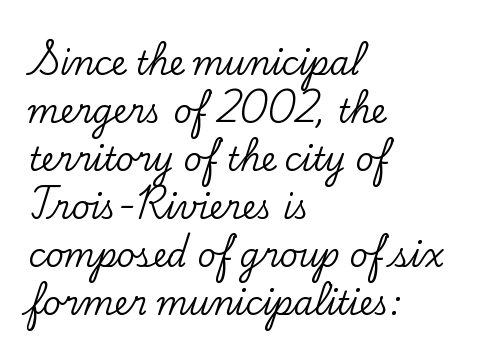
The image shows 32 px serif type; set left-aligned, normal line spacing (1.5x), normal letter spacing, not underlined; low stroke contrast and a small x-height.
